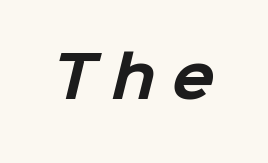
Note the varied advance widths — an 'i' is clearly narrower than an 'm'. Decoration check: the copy has no underline. The passage shown is emphatically bold. Short note: letters widely spaced. Type style note: lacks serifs.
